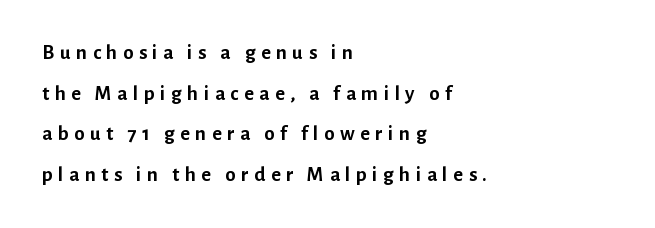
Q: Is the text bold? A: Yes.
Q: Is the text italic (slanted)? A: No, it is upright.
Q: Is the text underlined? A: No.
Q: How is the paragraph aligned? A: Left-aligned.
Q: Is the spacing between letters normal or unusually wide? A: Unusually wide.
Q: Is the spacing between lines tight, normal or loose? A: Loose.
